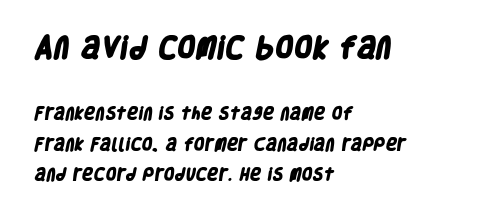
Q: Is the text bold? A: Yes.
Q: Is the text underlined? A: No.
Q: How is the paragraph aligned? A: Left-aligned.
Q: Is the spacing between letters normal or unusually wide? A: Normal.
Q: Is the spacing between lines tight, normal or loose? A: Loose.
Q: Which block of text is set in a larger size, the first (top) or the second (bottom)? A: The first (top) one.
